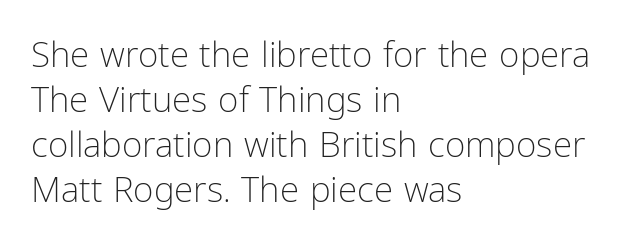
The image shows 35 px light, condensed sans-serif type, upright; set left-aligned, normal line spacing (1.29x), normal letter spacing, not underlined; low stroke contrast and a medium x-height.
